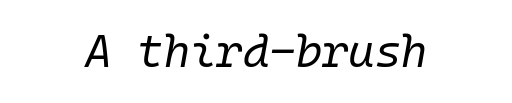
Q: Is the text bold? A: No.
Q: Is the text italic (slanted)? A: Yes, it leans right by about 10 degrees.
Q: Is the text underlined? A: No.
Q: How is the paragraph aligned? A: Centered.
Q: Is the spacing between letters normal or unusually wide? A: Normal.
Q: Width (condensed, normal, or wide)? A: Normal.
Q: Stroke contrast? A: Low.
Q: x-height? A: Medium.
Q: Monospaced? A: Yes.
